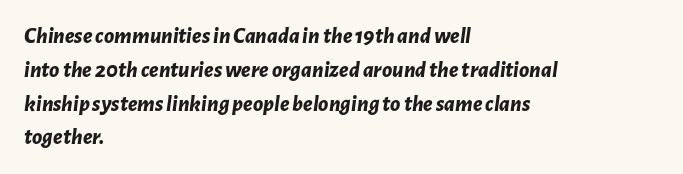
{"italic": "yes", "lean": "right", "slant_degrees": 7, "bold": "yes", "underline": "no", "align": "left", "line_spacing": "normal", "line_spacing_ratio": 1.47, "letter_spacing": "normal", "letter_spacing_em": 0.0, "glyph_px": 23}
